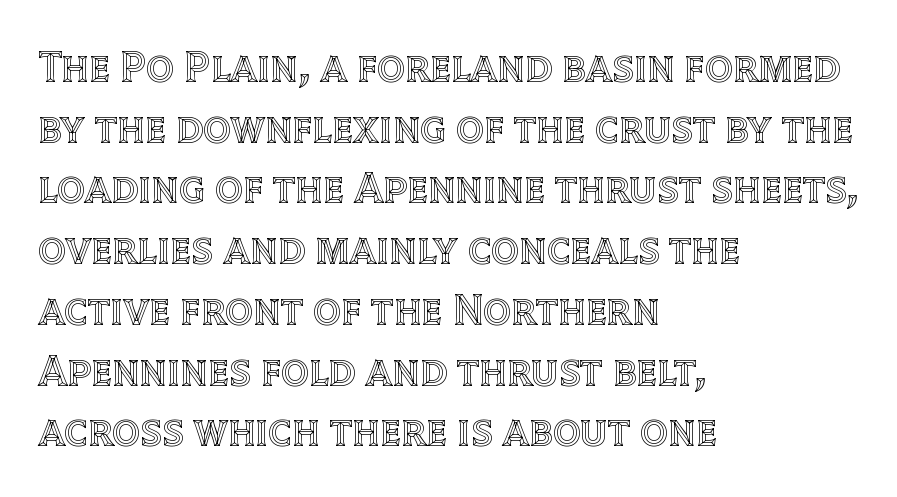
Q: Is the text italic (slanted)? A: No, it is upright.
Q: Is the text underlined? A: No.
Q: How is the paragraph aligned? A: Left-aligned.
Q: Is the spacing between letters normal or unusually wide? A: Normal.
Q: Is the spacing between lines tight, normal or loose? A: Normal.
Q: Width (condensed, normal, or wide)? A: Normal.
Q: x-height? A: Large.
Q: Monospaced? A: No.
